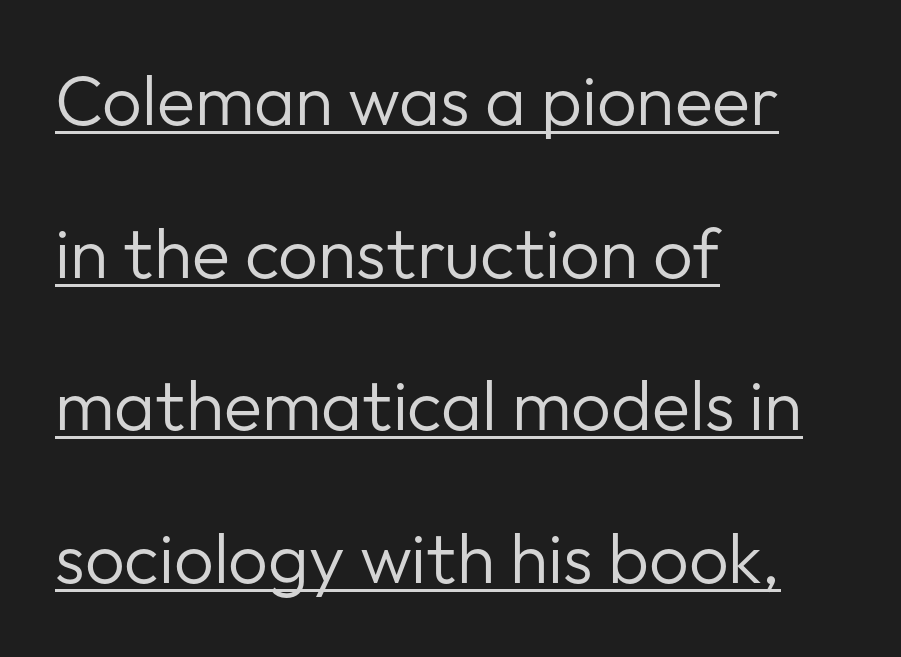
{"serif": "no", "italic": "no", "bold": "no", "weight": "regular", "width": "normal", "stroke_contrast": "low", "x_height": "medium", "monospaced": "no", "underline": "yes", "align": "left", "line_spacing": "loose", "line_spacing_ratio": 2.18, "letter_spacing": "normal", "letter_spacing_em": 0.0, "glyph_px": 70}
